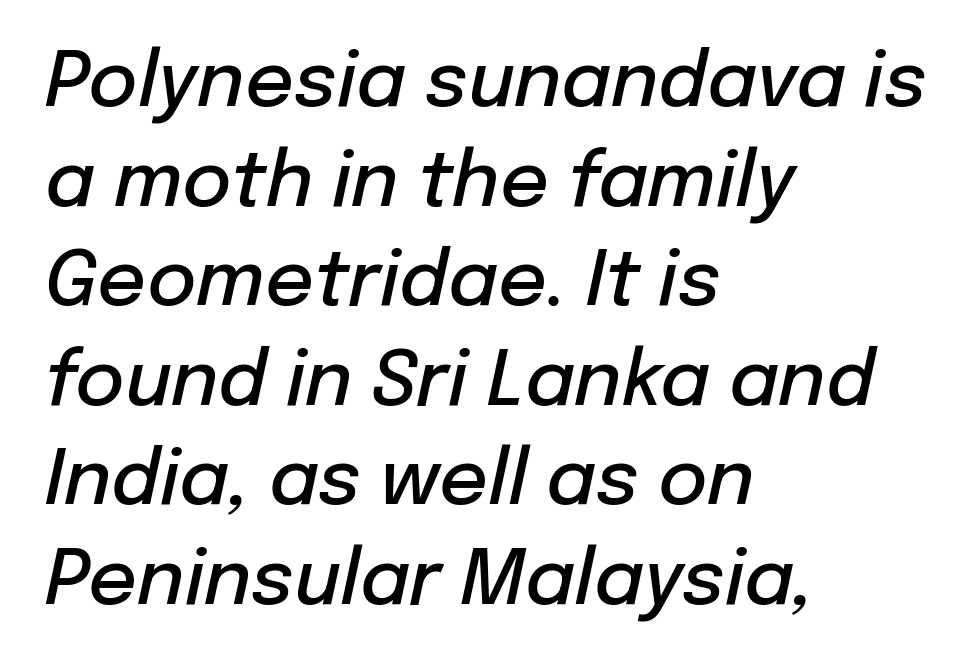
Q: Is the text bold? A: Semi-bold.
Q: Is the text italic (slanted)? A: Yes, it leans right by about 12 degrees.
Q: Is the text underlined? A: No.
Q: How is the paragraph aligned? A: Left-aligned.
Q: Is the spacing between letters normal or unusually wide? A: Normal.
Q: Is the spacing between lines tight, normal or loose? A: Normal.
Q: Width (condensed, normal, or wide)? A: Normal.
Q: Stroke contrast? A: Low.
Q: x-height? A: Medium.
Q: Monospaced? A: No.
